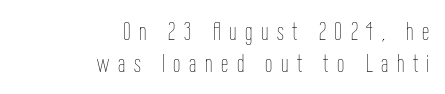
{"italic": "no", "bold": "no", "underline": "no", "align": "right", "line_spacing_ratio": 1.23, "letter_spacing": "wide", "letter_spacing_em": 0.33, "glyph_px": 26}
